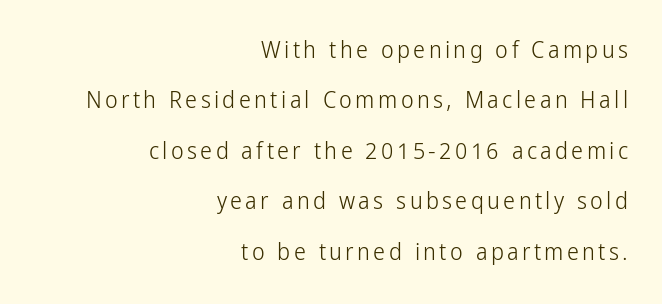
The characters are drawn with everyday or finer stroke widths. The passage shown stacks its lines with a broad gap. The specimen reads as upright at a glance. This rendering uses right alignment, leaving the left contour irregular. The space beneath each line is pristine and unruled.
